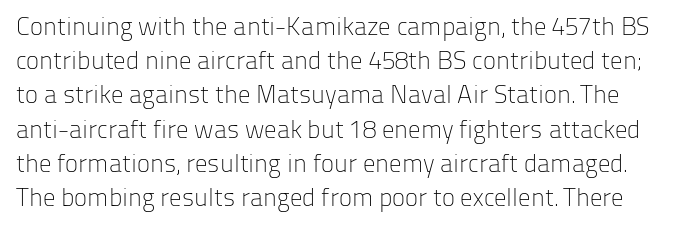
The image shows 25 px text type, upright; set normal line spacing (1.37x), normal letter spacing, not underlined.
